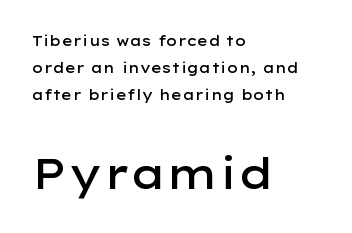
The image shows 42 px semibold, wide sans-serif type, upright; set left-aligned, loose line spacing (1.94x), normal letter spacing, not underlined; the second (bottom) block is 3.0x larger; low stroke contrast and a medium x-height.
